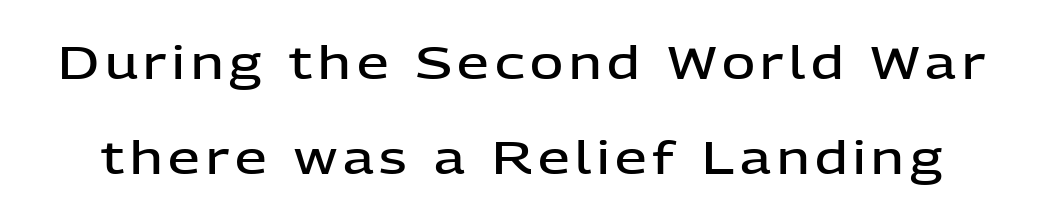
{"serif": "no", "italic": "no", "bold": "semi", "weight": "semibold", "width": "normal", "stroke_contrast": "low", "x_height": "medium", "monospaced": "no", "underline": "no", "line_spacing": "loose", "line_spacing_ratio": 2.11, "glyph_px": 45}
